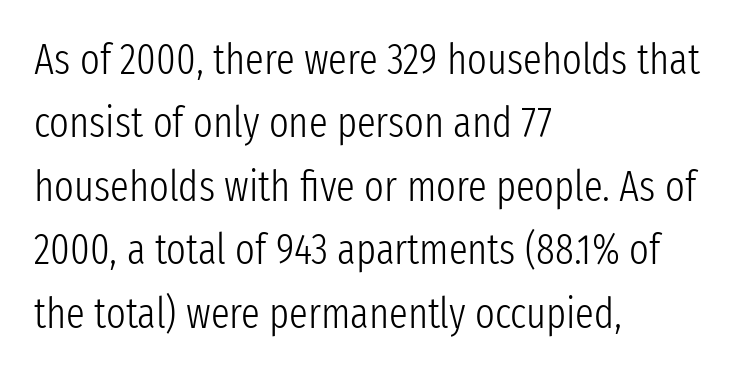
{"serif": "no", "italic": "no", "bold": "no", "weight": "light", "width": "condensed", "stroke_contrast": "low", "x_height": "medium", "monospaced": "no", "underline": "no", "align": "left", "line_spacing": "normal", "line_spacing_ratio": 1.51, "letter_spacing": "normal", "letter_spacing_em": 0.0, "glyph_px": 42}
